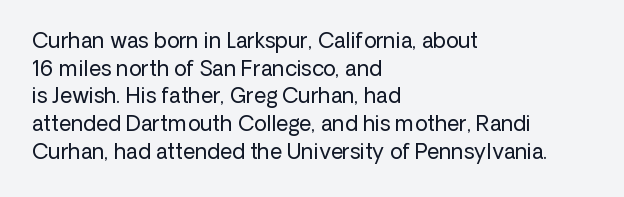
{"italic": "no", "bold": "no", "underline": "no", "align": "left", "line_spacing": "normal", "line_spacing_ratio": 1.32, "letter_spacing": "normal", "letter_spacing_em": 0.0, "glyph_px": 21}
